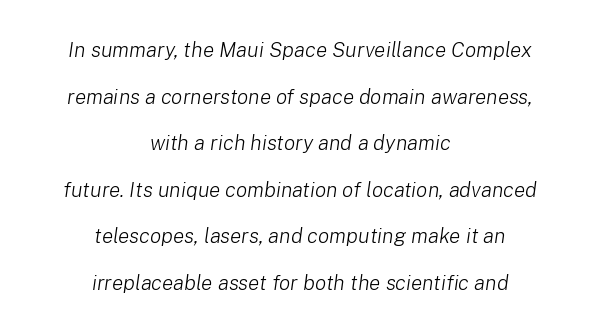
The letters are slanted; this is an italic face. Glyph-to-glyph distance matches everyday printed text. Stem width sits at or under what a default text font uses. The lines in this sample share a center point and differ in where they start and stop. Students, observe: this is what heavily led, spacious text looks like. The specimen omits any rule beneath the text block's lines.
